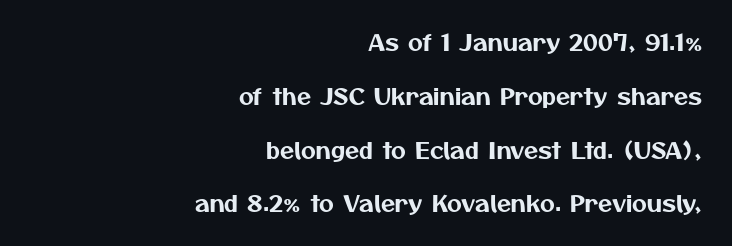
The image shows 23 px text type; set right-aligned, loose line spacing (2.34x), normal letter spacing, not underlined.
